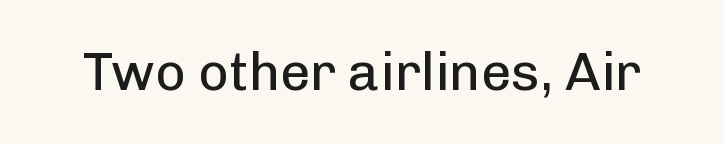
Q: Is the text bold? A: No.
Q: Is the text italic (slanted)? A: No, it is upright.
Q: Is the typeface a serif or a sans-serif typeface? A: Sans-serif.
Q: Is the text underlined? A: No.
Q: Is the spacing between letters normal or unusually wide? A: Normal.
Q: Width (condensed, normal, or wide)? A: Normal.
Q: Stroke contrast? A: Low.
Q: x-height? A: Medium.
Q: Monospaced? A: No.
